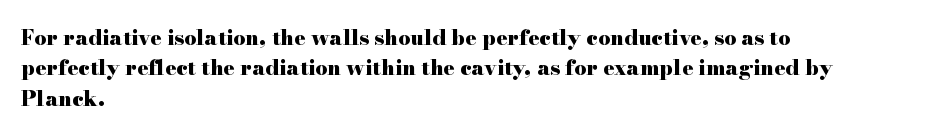
Q: Is the text bold? A: Yes.
Q: Is the text italic (slanted)? A: No, it is upright.
Q: Is the text underlined? A: No.
Q: How is the paragraph aligned? A: Left-aligned.
Q: Is the spacing between letters normal or unusually wide? A: Normal.
Q: Is the spacing between lines tight, normal or loose? A: Normal.
